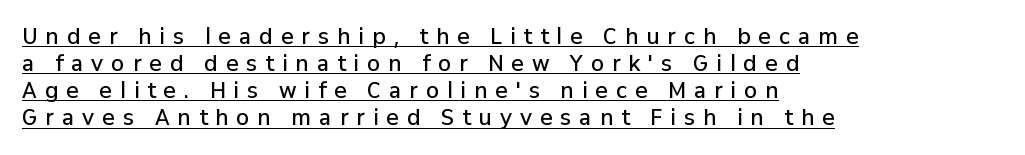
The image shows 21 px text type, upright; set left-aligned, normal line spacing (1.29x), unusually wide letter spacing (+0.38 em), underlined.
